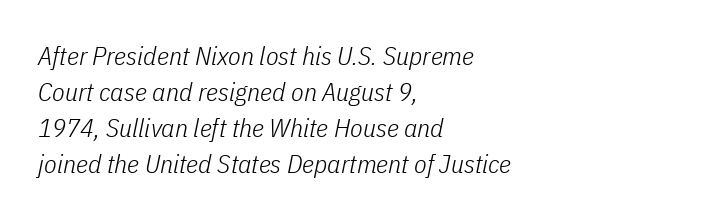
{"italic": "yes", "lean": "right", "slant_degrees": 11, "bold": "no", "underline": "no", "align": "left", "line_spacing": "normal", "line_spacing_ratio": 1.39, "letter_spacing": "normal", "letter_spacing_em": 0.0, "glyph_px": 26}
